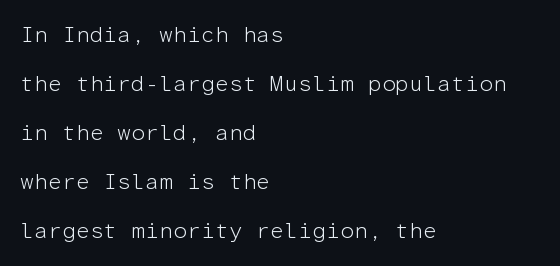
Counters stay open thanks to moderate or lighter strokes. Letter spacing: default. Reading down the block, your eye returns to a fixed left position each line. Vertical spacing — loose.
